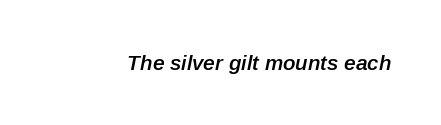
Summary of weight: moderately heavy, a semibold. Letters rest on an invisible, unmarked baseline. This sample uses an oblique cut, with every glyph tilted off the vertical. Glyph-to-glyph distance matches everyday printed text.
